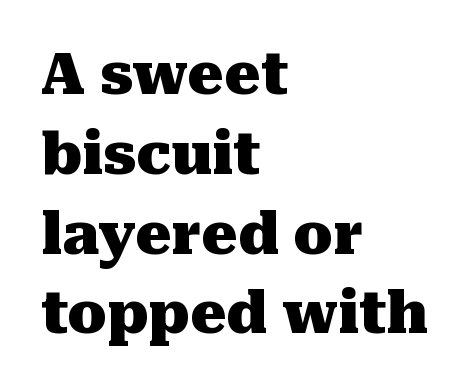
The image shows 57 px heavy serif type, upright; set left-aligned, normal line spacing (1.4x), normal letter spacing, not underlined; medium stroke contrast and a medium x-height.
